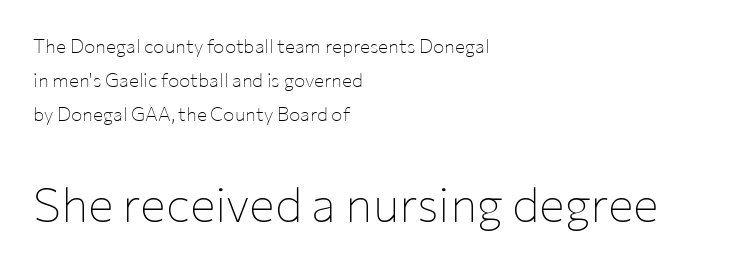
Q: Is the text bold? A: No.
Q: Is the text italic (slanted)? A: No, it is upright.
Q: Is the typeface a serif or a sans-serif typeface? A: Sans-serif.
Q: Is the text underlined? A: No.
Q: How is the paragraph aligned? A: Left-aligned.
Q: Is the spacing between letters normal or unusually wide? A: Normal.
Q: Which block of text is set in a larger size, the first (top) or the second (bottom)? A: The second (bottom) one.
Q: Width (condensed, normal, or wide)? A: Normal.
Q: Stroke contrast? A: Low.
Q: x-height? A: Medium.
Q: Monospaced? A: No.
